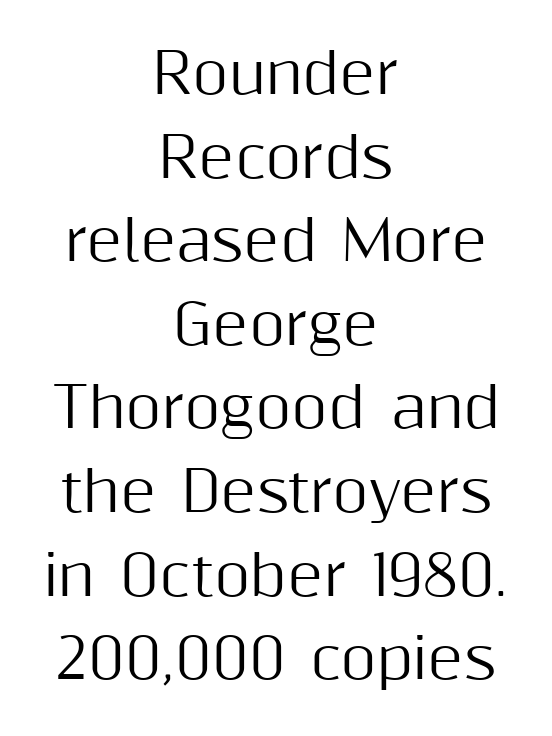
Leftover space on each line is divided equally before and after the words. The rendering uses natural spacing where letterforms have individual widths. The lettering stays uniformly vertical, giving the passage a roman look. Does the type have serifs? No, each stem ends abruptly.
